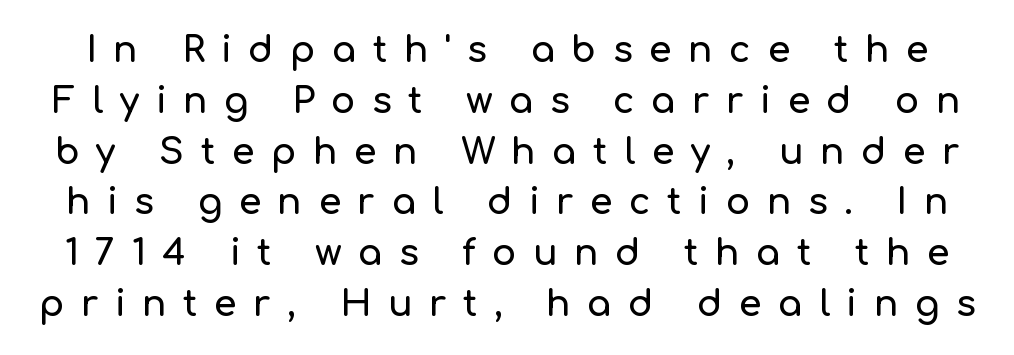
Q: Is the text italic (slanted)? A: No, it is upright.
Q: Is the typeface a serif or a sans-serif typeface? A: Sans-serif.
Q: Is the text underlined? A: No.
Q: Is the spacing between letters normal or unusually wide? A: Unusually wide.
Q: Is the spacing between lines tight, normal or loose? A: Normal.
Q: Width (condensed, normal, or wide)? A: Normal.
Q: Stroke contrast? A: Low.
Q: x-height? A: Medium.
Q: Monospaced? A: No.
